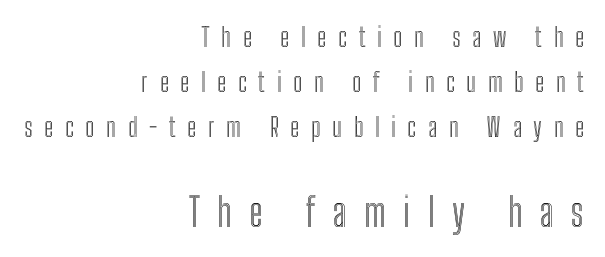
Q: Is the text italic (slanted)? A: No, it is upright.
Q: Is the text underlined? A: No.
Q: How is the paragraph aligned? A: Right-aligned.
Q: Is the spacing between letters normal or unusually wide? A: Unusually wide.
Q: Which block of text is set in a larger size, the first (top) or the second (bottom)? A: The second (bottom) one.
Q: Width (condensed, normal, or wide)? A: Condensed.
Q: x-height? A: Medium.
Q: Monospaced? A: No.
